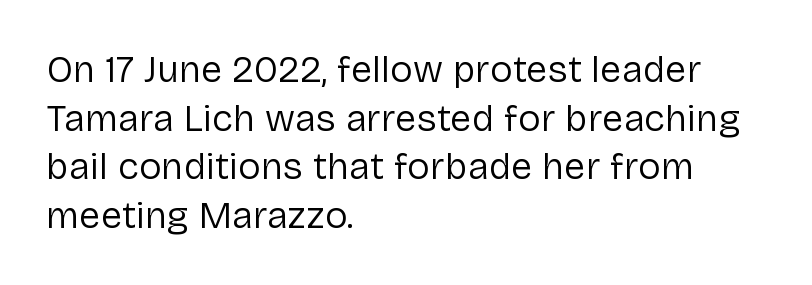
The image shows 38 px regular-weight sans-serif type, upright; set left-aligned, normal line spacing (1.28x), normal letter spacing, not underlined; low stroke contrast and a medium x-height.
